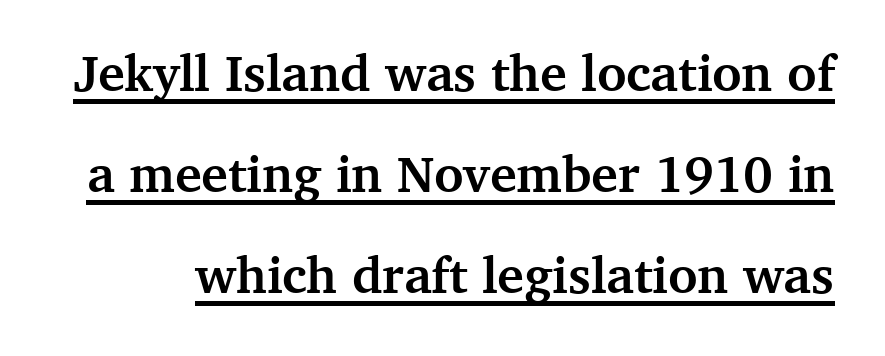
{"serif": "yes", "italic": "no", "bold": "yes", "weight": "semibold", "width": "normal", "stroke_contrast": "medium", "x_height": "medium", "monospaced": "no", "underline": "yes", "line_spacing": "loose", "line_spacing_ratio": 1.98, "letter_spacing": "normal", "letter_spacing_em": 0.0, "glyph_px": 51}
